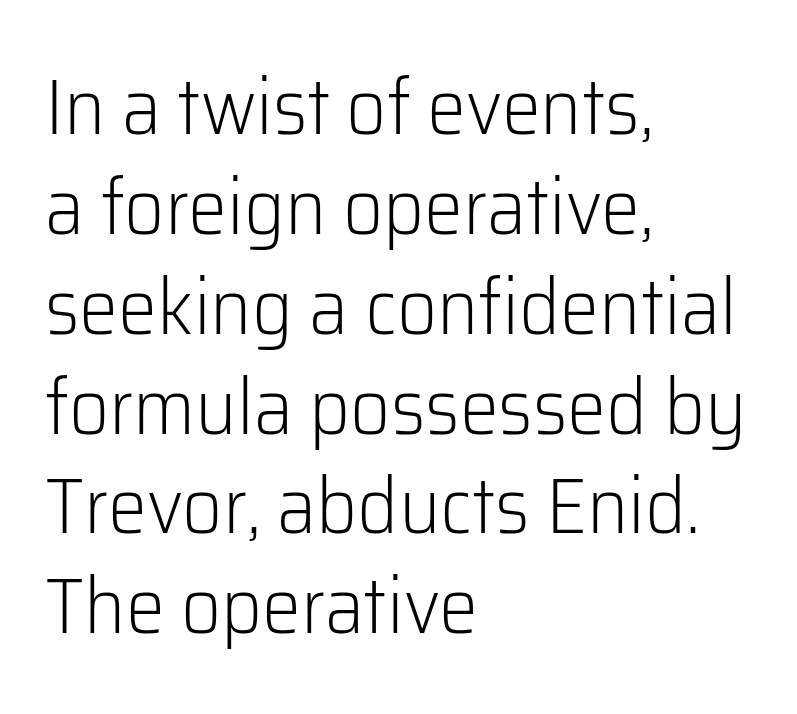
Q: Is the text bold? A: No.
Q: Is the text italic (slanted)? A: No, it is upright.
Q: Is the typeface a serif or a sans-serif typeface? A: Sans-serif.
Q: Is the text underlined? A: No.
Q: How is the paragraph aligned? A: Left-aligned.
Q: Is the spacing between letters normal or unusually wide? A: Normal.
Q: Is the spacing between lines tight, normal or loose? A: Normal.
Q: Width (condensed, normal, or wide)? A: Normal.
Q: Stroke contrast? A: Low.
Q: x-height? A: Medium.
Q: Monospaced? A: No.
